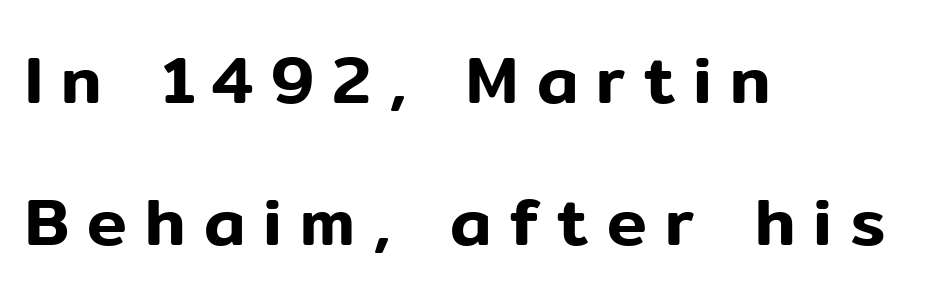
{"serif": "no", "italic": "no", "width": "normal", "stroke_contrast": "low", "x_height": "medium", "monospaced": "no", "underline": "no", "align": "left", "line_spacing": "loose", "line_spacing_ratio": 2.12, "letter_spacing": "wide", "letter_spacing_em": 0.27, "glyph_px": 67}
